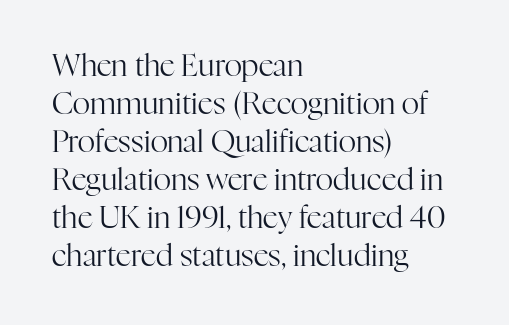
{"serif": "yes", "italic": "no", "bold": "no", "weight": "regular", "width": "normal", "stroke_contrast": "high", "x_height": "medium", "monospaced": "no", "underline": "no", "align": "left", "line_spacing": "normal", "line_spacing_ratio": 1.27, "letter_spacing": "normal", "letter_spacing_em": 0.0, "glyph_px": 30}
